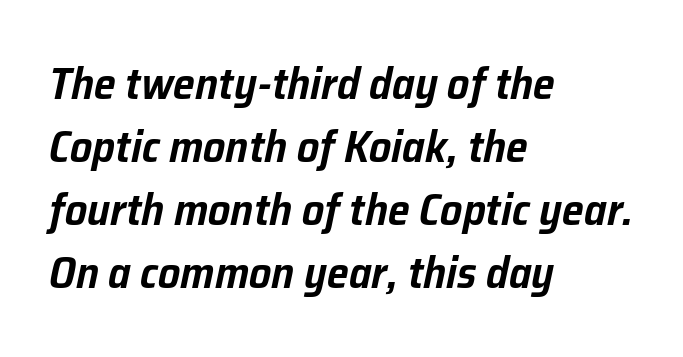
{"italic": "yes", "lean": "right", "slant_degrees": 12, "width": "normal", "stroke_contrast": "low", "x_height": "medium", "monospaced": "no", "underline": "no", "align": "left", "line_spacing": "normal", "line_spacing_ratio": 1.43, "letter_spacing": "normal", "letter_spacing_em": 0.0, "glyph_px": 44}
